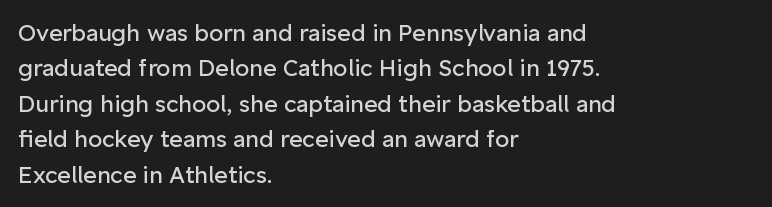
{"italic": "no", "bold": "no", "underline": "no", "align": "left", "line_spacing": "normal", "line_spacing_ratio": 1.54, "letter_spacing": "normal", "letter_spacing_em": 0.0, "glyph_px": 23}
